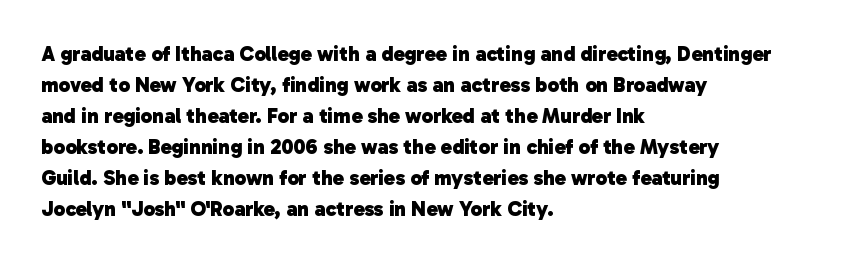
{"bold": "yes", "underline": "no", "align": "left", "line_spacing": "normal", "line_spacing_ratio": 1.48, "letter_spacing": "normal", "letter_spacing_em": 0.0, "glyph_px": 21}
